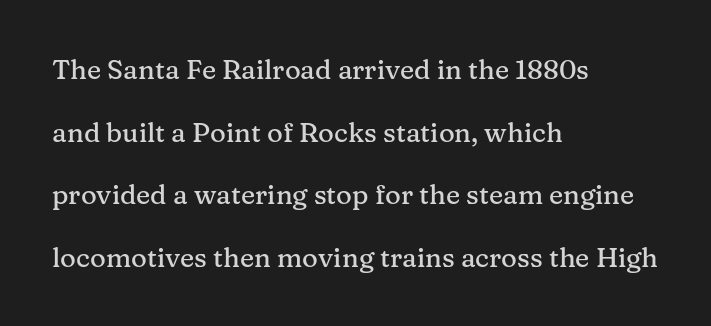
{"italic": "no", "underline": "no", "align": "left", "line_spacing": "loose", "line_spacing_ratio": 2.32, "letter_spacing": "normal", "letter_spacing_em": 0.0, "glyph_px": 27}
